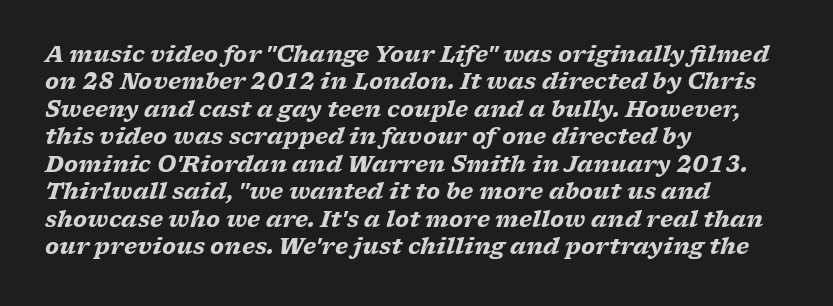
{"italic": "yes", "lean": "right", "slant_degrees": 17, "bold": "yes", "underline": "no", "align": "left", "line_spacing": "normal", "line_spacing_ratio": 1.25, "letter_spacing": "normal", "letter_spacing_em": 0.0, "glyph_px": 22}
